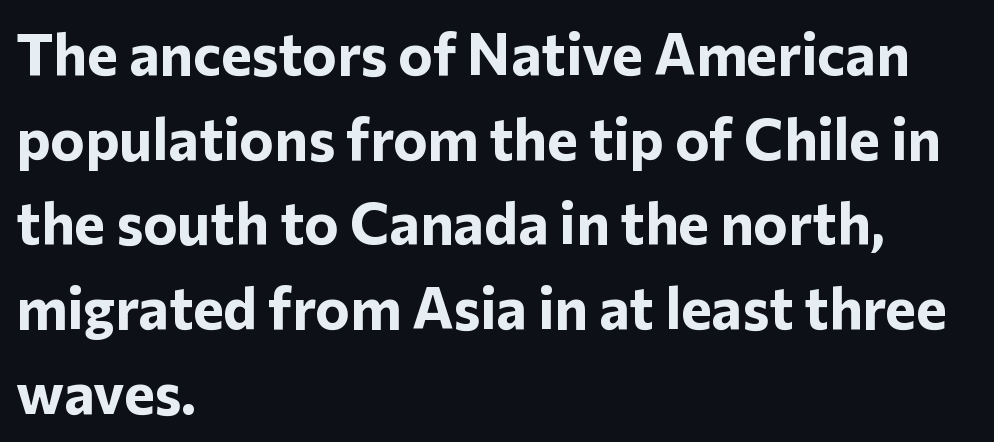
Q: Is the text bold? A: Yes.
Q: Is the text italic (slanted)? A: No, it is upright.
Q: Is the typeface a serif or a sans-serif typeface? A: Sans-serif.
Q: Is the text underlined? A: No.
Q: How is the paragraph aligned? A: Left-aligned.
Q: Is the spacing between letters normal or unusually wide? A: Normal.
Q: Is the spacing between lines tight, normal or loose? A: Normal.
Q: Width (condensed, normal, or wide)? A: Normal.
Q: Stroke contrast? A: Low.
Q: x-height? A: Medium.
Q: Monospaced? A: No.
